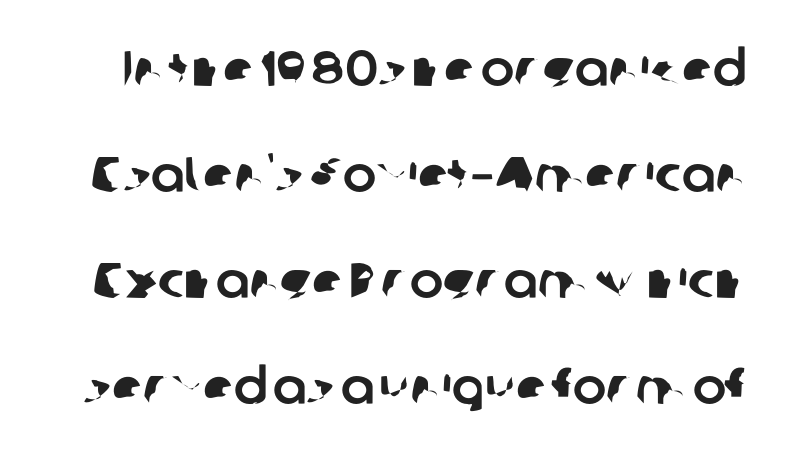
{"serif": "no", "width": "normal", "stroke_contrast": "low", "x_height": "medium", "monospaced": "no", "underline": "no", "line_spacing": "loose", "line_spacing_ratio": 2.12, "letter_spacing": "normal", "letter_spacing_em": 0.0, "glyph_px": 50}
